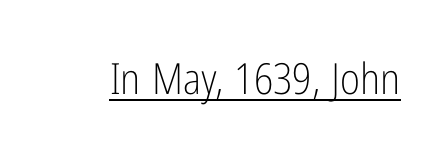
These lines are rendered in a variable-pitch font. This sample uses an upright cut, with every glyph sitting square on the baseline. This rendering features underlined lettering. Each stroke keeps to a modest, everyday thickness or less. The gaps between neighbouring characters are ordinary and unremarkable.
